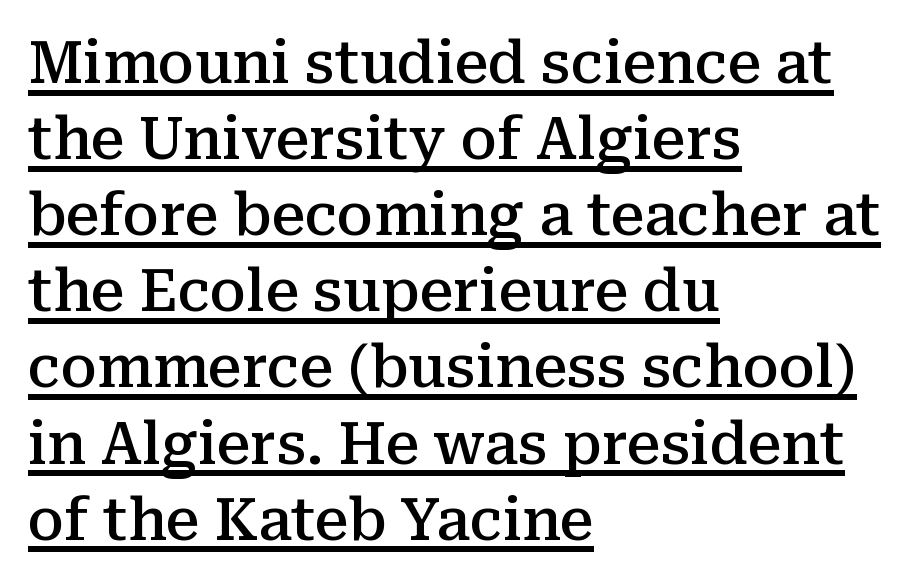
{"serif": "yes", "italic": "no", "bold": "semi", "weight": "semibold", "width": "normal", "stroke_contrast": "medium", "x_height": "medium", "monospaced": "no", "underline": "yes", "align": "left", "line_spacing": "normal", "line_spacing_ratio": 1.29, "letter_spacing": "normal", "letter_spacing_em": 0.0, "glyph_px": 59}
